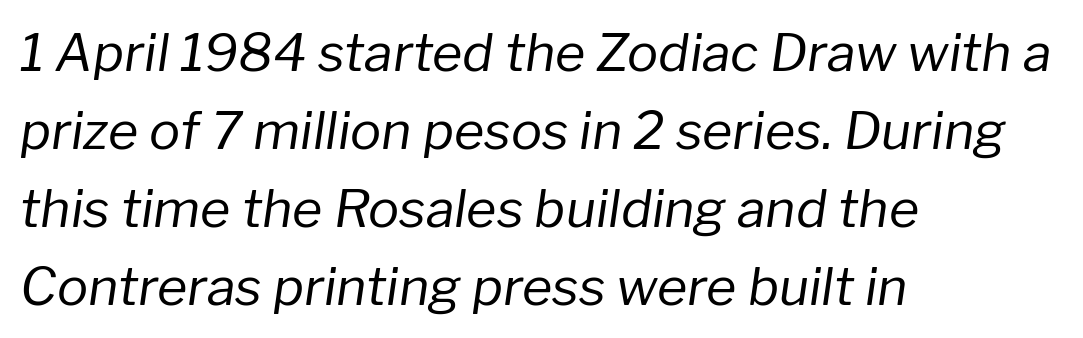
Q: Is the text bold? A: No.
Q: Is the text italic (slanted)? A: Yes, it leans right by about 8 degrees.
Q: Is the text underlined? A: No.
Q: How is the paragraph aligned? A: Left-aligned.
Q: Is the spacing between letters normal or unusually wide? A: Normal.
Q: Is the spacing between lines tight, normal or loose? A: Normal.
Q: Width (condensed, normal, or wide)? A: Normal.
Q: Stroke contrast? A: Low.
Q: x-height? A: Medium.
Q: Monospaced? A: No.
